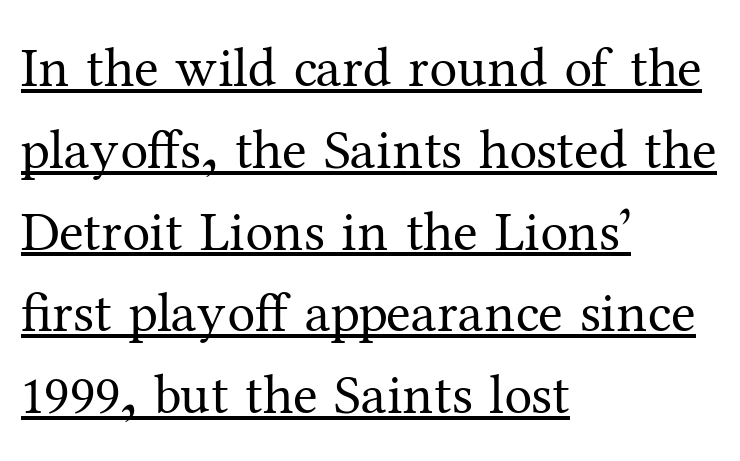
{"serif": "yes", "italic": "no", "bold": "no", "weight": "regular", "width": "normal", "stroke_contrast": "medium", "x_height": "medium", "monospaced": "no", "underline": "yes", "align": "left", "line_spacing": "normal", "line_spacing_ratio": 1.46, "letter_spacing": "normal", "letter_spacing_em": 0.0, "glyph_px": 56}
